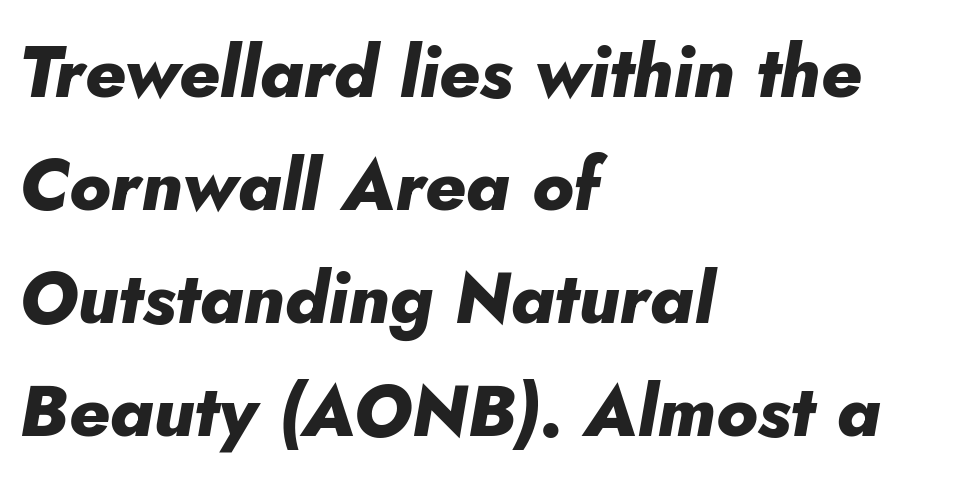
Q: Is the text bold? A: Yes.
Q: Is the text italic (slanted)? A: Yes, it leans right by about 5 degrees.
Q: Is the text underlined? A: No.
Q: How is the paragraph aligned? A: Left-aligned.
Q: Is the spacing between letters normal or unusually wide? A: Normal.
Q: Is the spacing between lines tight, normal or loose? A: Normal.
Q: Width (condensed, normal, or wide)? A: Normal.
Q: Stroke contrast? A: Low.
Q: x-height? A: Small.
Q: Monospaced? A: No.
